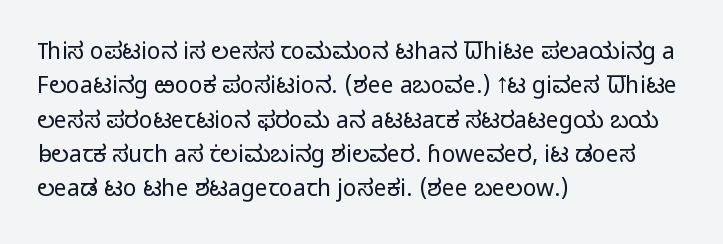
The image shows 23 px text type, upright; set left-aligned, normal line spacing (1.49x), normal letter spacing, not underlined.
